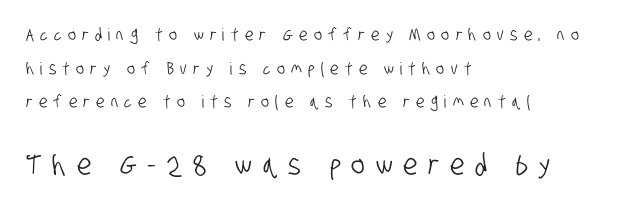
Q: Is the typeface a serif or a sans-serif typeface? A: Sans-serif.
Q: Is the text underlined? A: No.
Q: How is the paragraph aligned? A: Left-aligned.
Q: Is the spacing between letters normal or unusually wide? A: Unusually wide.
Q: Is the spacing between lines tight, normal or loose? A: Loose.
Q: Which block of text is set in a larger size, the first (top) or the second (bottom)? A: The second (bottom) one.
Q: Width (condensed, normal, or wide)? A: Condensed.
Q: Stroke contrast? A: Low.
Q: x-height? A: Large.
Q: Monospaced? A: No.
